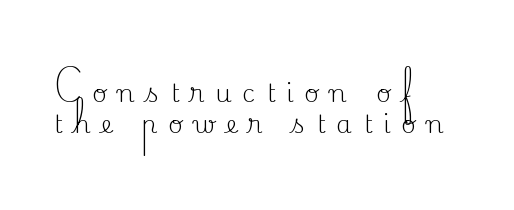
Q: Is the text bold? A: No.
Q: Is the text italic (slanted)? A: No, it is upright.
Q: Is the text underlined? A: No.
Q: How is the paragraph aligned? A: Left-aligned.
Q: Is the spacing between letters normal or unusually wide? A: Unusually wide.
